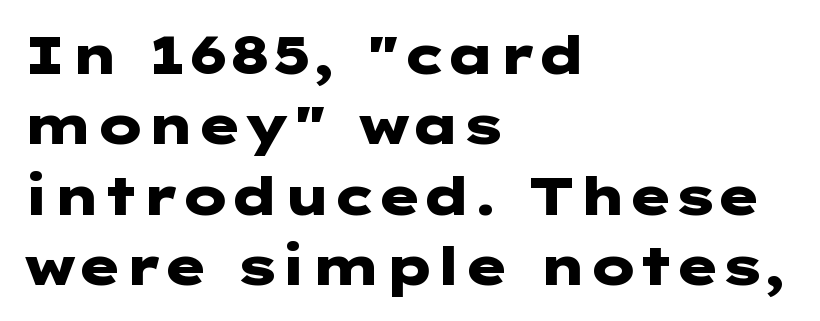
The image shows 53 px heavy, wide sans-serif type, upright; set left-aligned, normal line spacing (1.33x), normal letter spacing, not underlined; low stroke contrast and a medium x-height.
